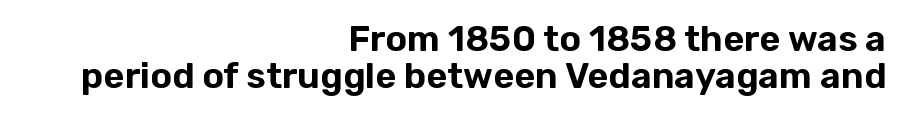
The letters carry no serifs — their stems end cleanly without finishing strokes. Short note: letters normally spaced. Anything drawn beneath the words? Only blank space. Line spacing here is tight. A student would call this right alignment; a typographer would say flush right, rag left. The axis of the letterforms is exactly vertical.
